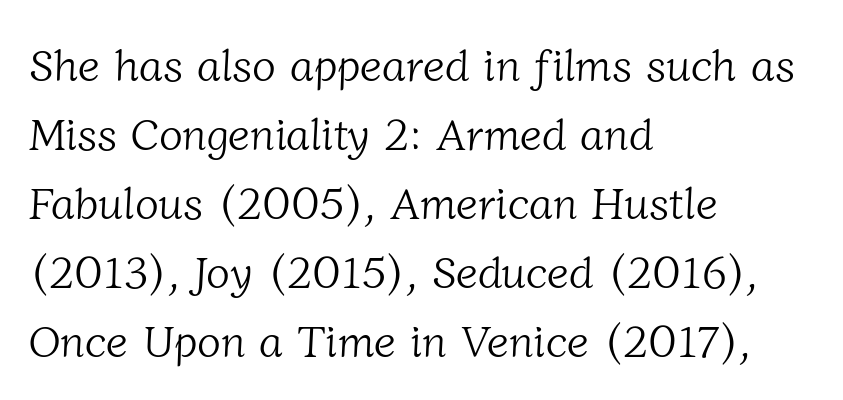
The image shows 44 px light serif type; set left-aligned, normal line spacing (1.57x), normal letter spacing, not underlined; low stroke contrast and a medium x-height.
